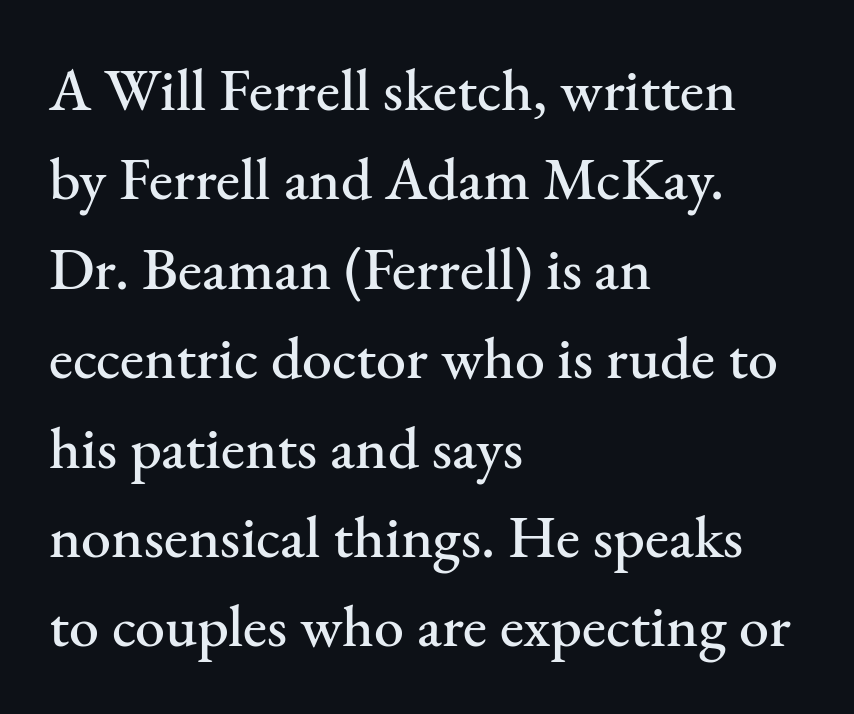
The image shows 60 px serif type, upright; set left-aligned, normal line spacing (1.49x), normal letter spacing, not underlined; medium stroke contrast and a small x-height.
